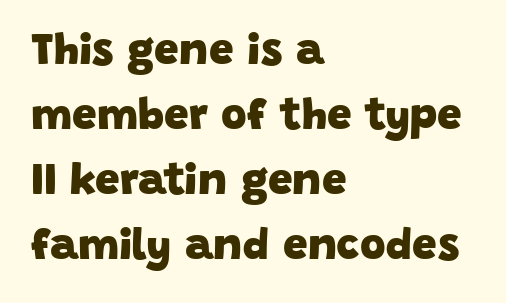
The image shows 44 px heavy sans-serif type; set left-aligned, normal line spacing (1.48x), normal letter spacing, not underlined; low stroke contrast and a large x-height.
